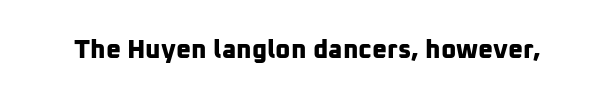
Set as a true bold cut, around the 700 mark. No word sits above an underline. Nothing unusual about the tracking: characters are spaced as the font intends.
